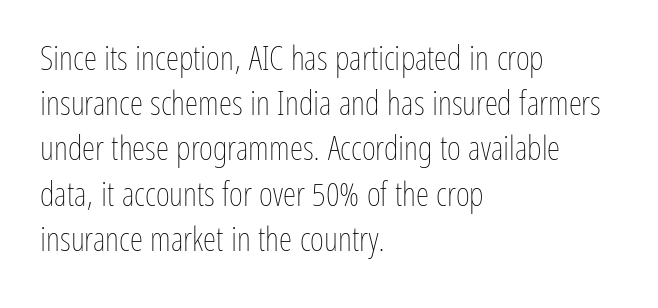
Words float on clear page, feet unadorned. A classic flush-left, rag-right setting is used for this passage. Stems and bowls with no extra thickness — not bold. What's the leading like? Ordinary, nothing unusual.
